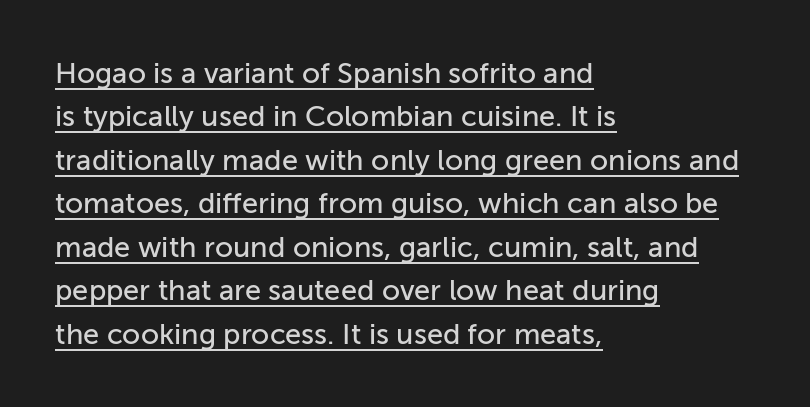
Is this a fixed-width face? No — the glyphs have proportional, varying widths. A sans-serif font was chosen for this passage. The passage shown has conventional tracking throughout. The specimen includes a rule beneath the text block's lines. Which margin do the lines hug? The left one — the right edge is uneven. Ascenders rise straight up at ninety degrees.
